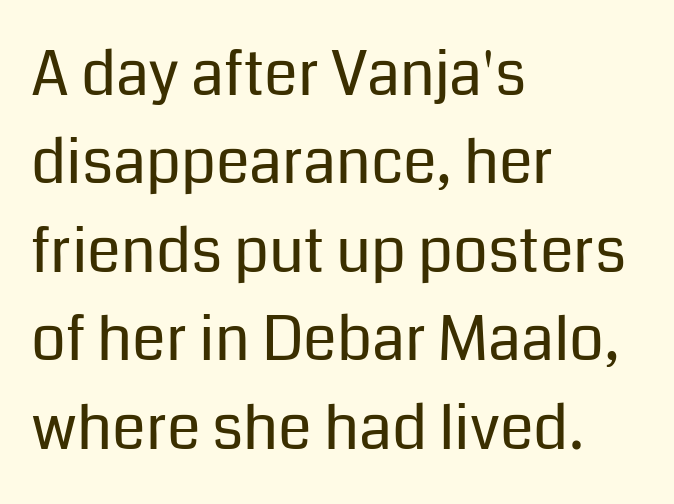
{"serif": "no", "italic": "no", "bold": "no", "weight": "regular", "width": "normal", "stroke_contrast": "low", "x_height": "medium", "monospaced": "no", "underline": "no", "align": "left", "line_spacing": "normal", "line_spacing_ratio": 1.45, "letter_spacing": "normal", "letter_spacing_em": 0.0, "glyph_px": 61}
